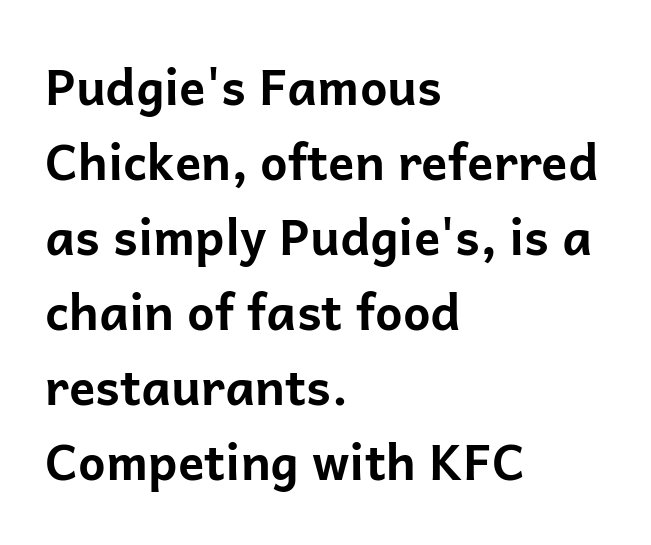
Typeset ragged right — the left edge is the straight one. The rows are spaced the way most documents space them. Only glyphs here, with clear space below each row. The passage shown is typeset with a sans-serif family. This sample uses an upright cut, with every glyph sitting square on the baseline. Think of a printed novel: that variable character pitch is what you see here.
